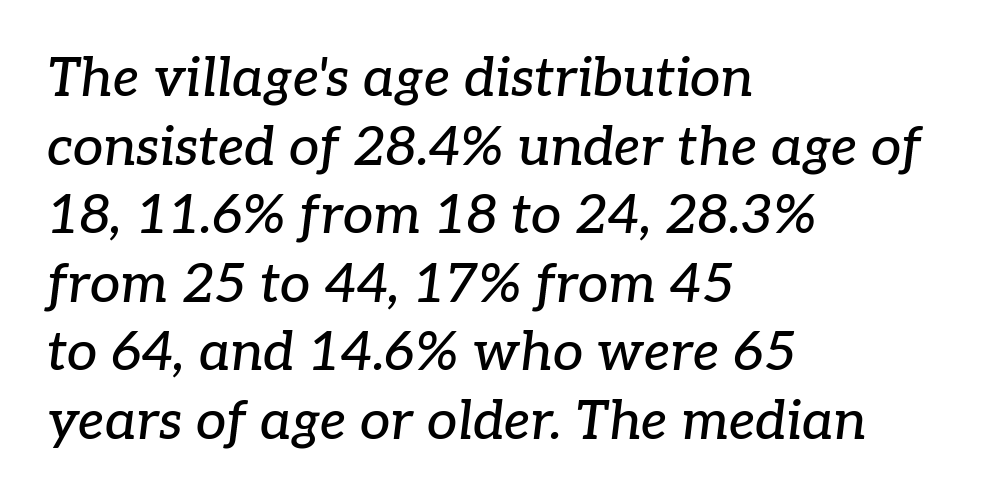
The ragged edge is on the right, which tells us the setting is flush left. The letters sit at their default tracking, neither squeezed nor spread. Each letter's strokes conclude with small projecting serifs. The letters are slanted; this is an italic face. Character widths vary here, with narrow letters taking less room than wide ones.
